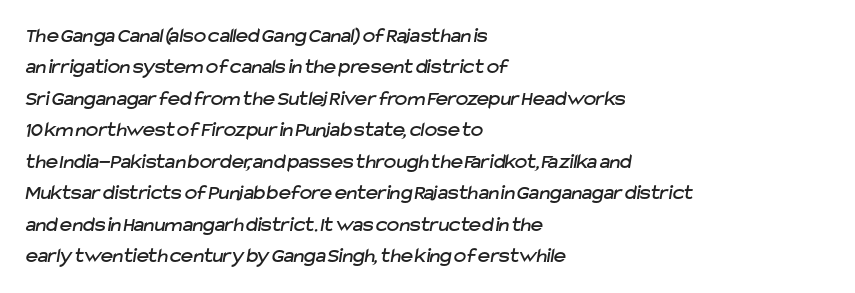
Underlining? Definitely not there. Nobody touched the tracking dial on this one. Where is the straight margin? On the left. Leading: standard.
